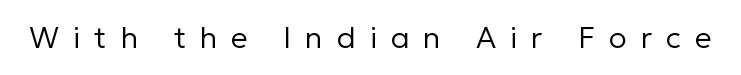
Nope, no serifs anywhere on these letters. Type without underlining. You can tell it's not italic because the verticals are truly vertical. How are the letters spaced? Widely, with obvious added tracking. The weight tops out at a normal text grade. Proportional: the letters do not fall into vertical columns.
